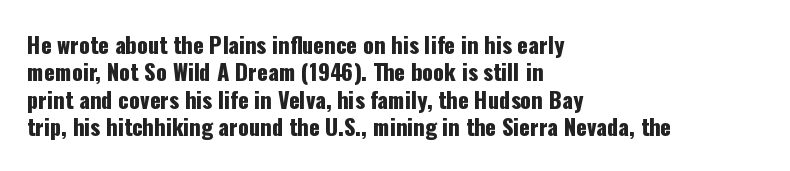
Q: Is the text italic (slanted)? A: No, it is upright.
Q: Is the text underlined? A: No.
Q: How is the paragraph aligned? A: Left-aligned.
Q: Is the spacing between letters normal or unusually wide? A: Normal.
Q: Is the spacing between lines tight, normal or loose? A: Normal.
